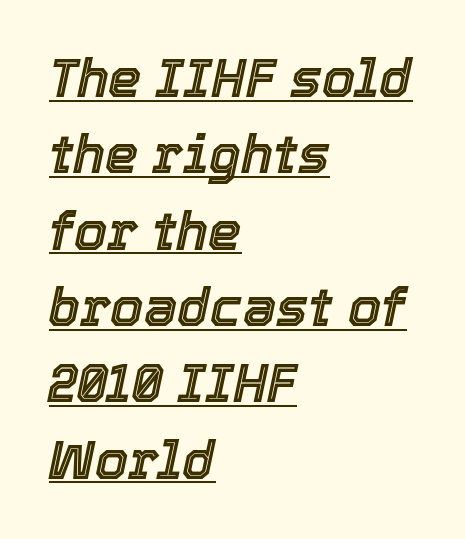
A student would call this left alignment; a typographer would say flush left, rag right. The face used here appears with an underline applied. Vertically, the passage feels balanced, rows spaced as you'd expect. Here the designer chose a conventional face with non-uniform glyph widths. The tracking reads as untouched default to a designer's eye. A typesetter would mark this as italic.
